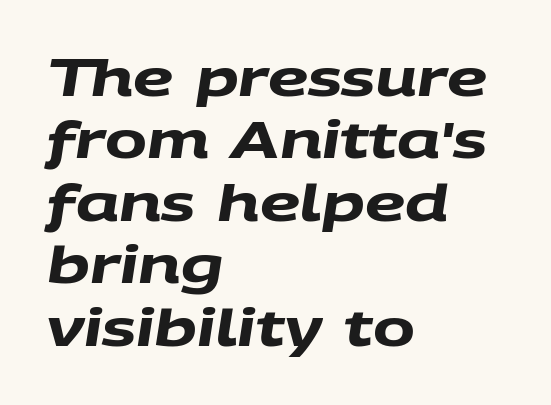
The image shows 50 px heavy, wide sans-serif type; set left-aligned, normal line spacing (1.25x), normal letter spacing, not underlined; medium stroke contrast and a large x-height.
